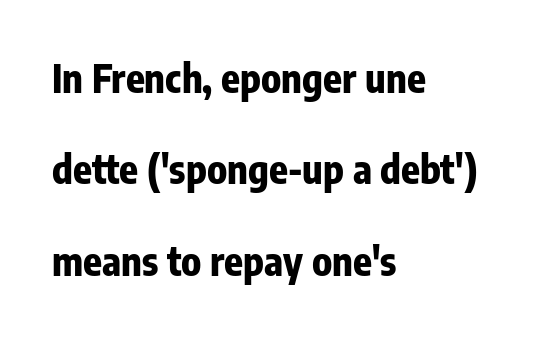
Q: Is the text bold? A: Yes.
Q: Is the text italic (slanted)? A: No, it is upright.
Q: Is the typeface a serif or a sans-serif typeface? A: Sans-serif.
Q: Is the text underlined? A: No.
Q: How is the paragraph aligned? A: Left-aligned.
Q: Is the spacing between letters normal or unusually wide? A: Normal.
Q: Is the spacing between lines tight, normal or loose? A: Loose.
Q: Width (condensed, normal, or wide)? A: Condensed.
Q: Stroke contrast? A: Low.
Q: x-height? A: Medium.
Q: Monospaced? A: No.
